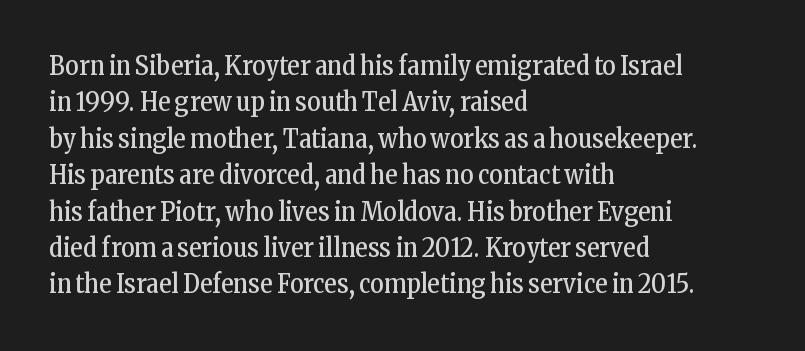
The image shows 26 px text type, upright; set left-aligned, normal line spacing (1.4x), normal letter spacing, not underlined.
